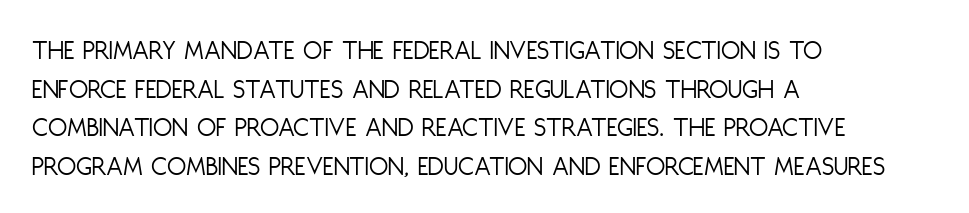
Q: Is the text bold? A: No.
Q: Is the text italic (slanted)? A: No, it is upright.
Q: Is the typeface a serif or a sans-serif typeface? A: Sans-serif.
Q: Is the text underlined? A: No.
Q: How is the paragraph aligned? A: Left-aligned.
Q: Is the spacing between letters normal or unusually wide? A: Normal.
Q: Is the spacing between lines tight, normal or loose? A: Normal.
Q: Width (condensed, normal, or wide)? A: Condensed.
Q: Stroke contrast? A: Low.
Q: x-height? A: Large.
Q: Monospaced? A: No.
